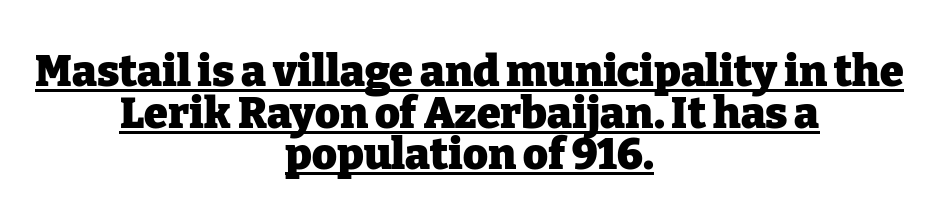
{"serif": "yes", "italic": "no", "bold": "yes", "weight": "heavy", "width": "normal", "stroke_contrast": "low", "x_height": "medium", "monospaced": "no", "underline": "yes", "align": "center", "line_spacing": "tight", "line_spacing_ratio": 0.97, "letter_spacing": "normal", "letter_spacing_em": 0.0, "glyph_px": 43}
